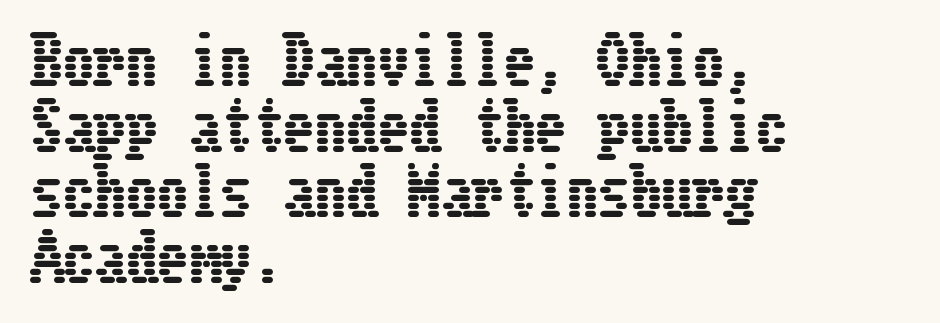
The block of text is dense from top to bottom, with scant space between rows. Every row of glyphs begins at an identical x-position on the left. Underline: absent. The font's upright variant was chosen for this text.
